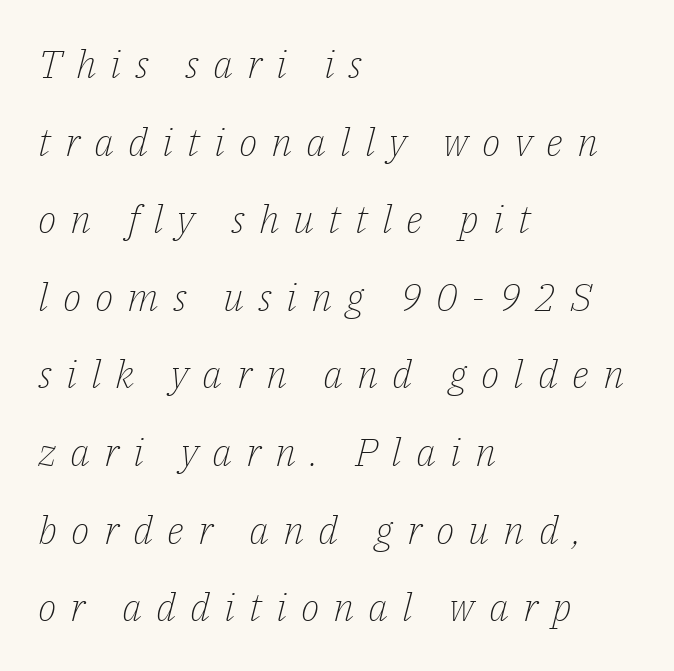
Q: Is the text bold? A: No.
Q: Is the text italic (slanted)? A: Yes, it leans right by about 14 degrees.
Q: Is the typeface a serif or a sans-serif typeface? A: Serif.
Q: Is the text underlined? A: No.
Q: How is the paragraph aligned? A: Left-aligned.
Q: Is the spacing between letters normal or unusually wide? A: Unusually wide.
Q: Is the spacing between lines tight, normal or loose? A: Loose.
Q: Width (condensed, normal, or wide)? A: Normal.
Q: Stroke contrast? A: Low.
Q: x-height? A: Medium.
Q: Monospaced? A: No.
